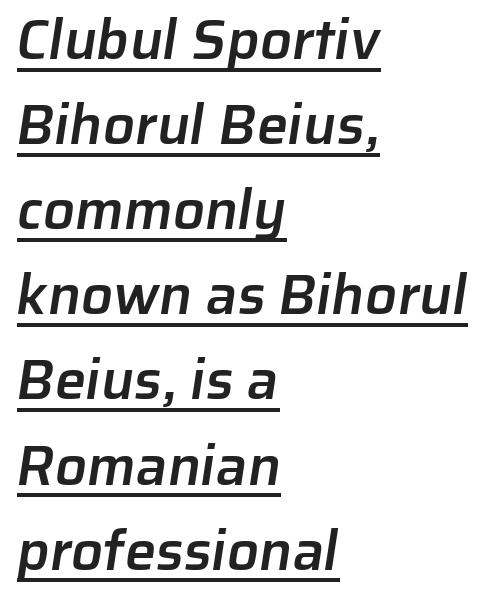
The image shows 56 px semibold sans-serif type; set left-aligned, normal line spacing (1.52x), normal letter spacing, underlined; low stroke contrast and a medium x-height.
